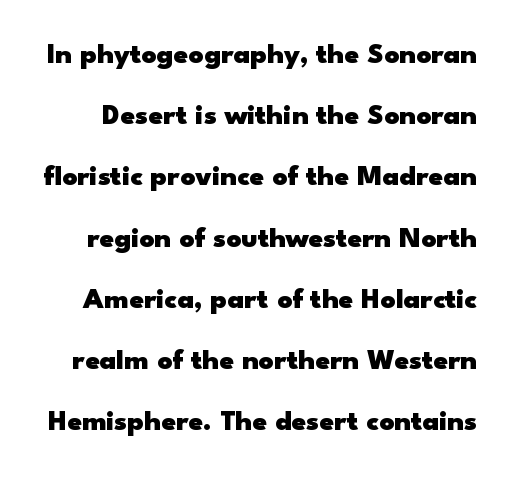
The image shows 29 px heavy, wide sans-serif type, upright; set loose line spacing (2.11x), normal letter spacing, not underlined; low stroke contrast and a small x-height.
